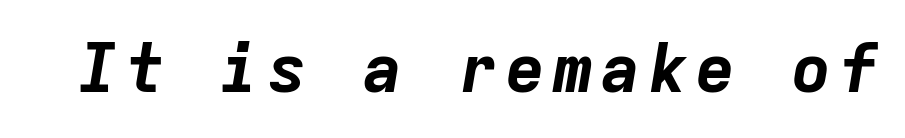
Q: Is the text bold? A: Yes.
Q: Is the text italic (slanted)? A: Yes, it leans right by about 9 degrees.
Q: Is the text underlined? A: No.
Q: Width (condensed, normal, or wide)? A: Normal.
Q: Stroke contrast? A: Low.
Q: x-height? A: Medium.
Q: Monospaced? A: Yes.
